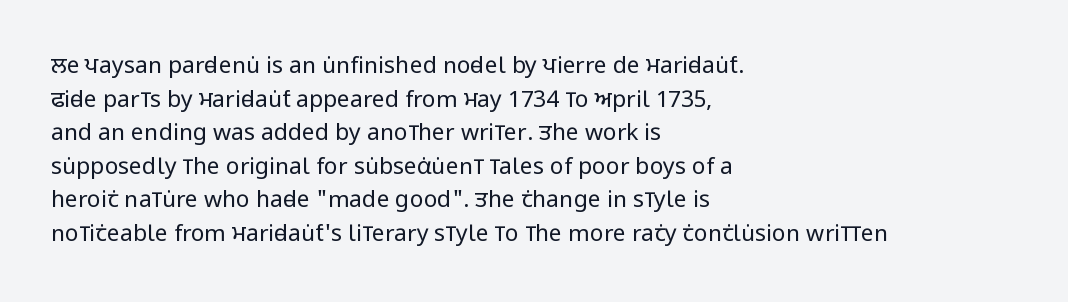
The image shows 23 px text type, upright; set left-aligned, normal line spacing (1.46x), normal letter spacing, not underlined.
